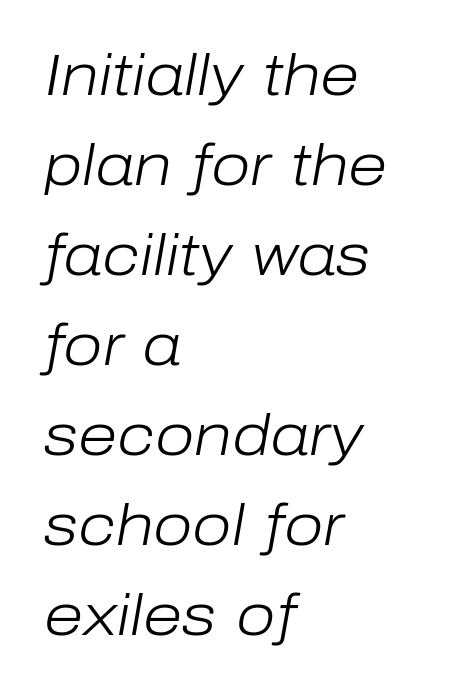
The font is comparable to plain body text, perhaps lighter. The specimen reads as italic at a glance. The words here are not underlined. A typesetter would call this proportional, since set widths differ per character. Notice how descenders clear the ascenders below comfortably — that's standard leading. If you drew a ruler down the left edge, every line would touch it.
